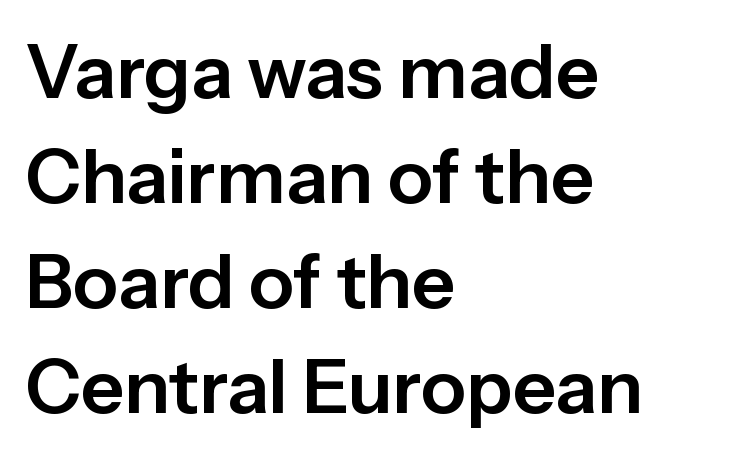
Q: Is the text italic (slanted)? A: No, it is upright.
Q: Is the typeface a serif or a sans-serif typeface? A: Sans-serif.
Q: Is the text underlined? A: No.
Q: How is the paragraph aligned? A: Left-aligned.
Q: Is the spacing between letters normal or unusually wide? A: Normal.
Q: Is the spacing between lines tight, normal or loose? A: Normal.
Q: Width (condensed, normal, or wide)? A: Normal.
Q: Stroke contrast? A: Low.
Q: x-height? A: Medium.
Q: Monospaced? A: No.
